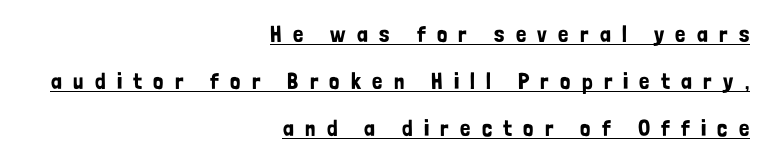
{"italic": "no", "underline": "yes", "align": "right", "line_spacing": "loose", "line_spacing_ratio": 2.05, "letter_spacing": "wide", "letter_spacing_em": 0.49, "glyph_px": 23}
